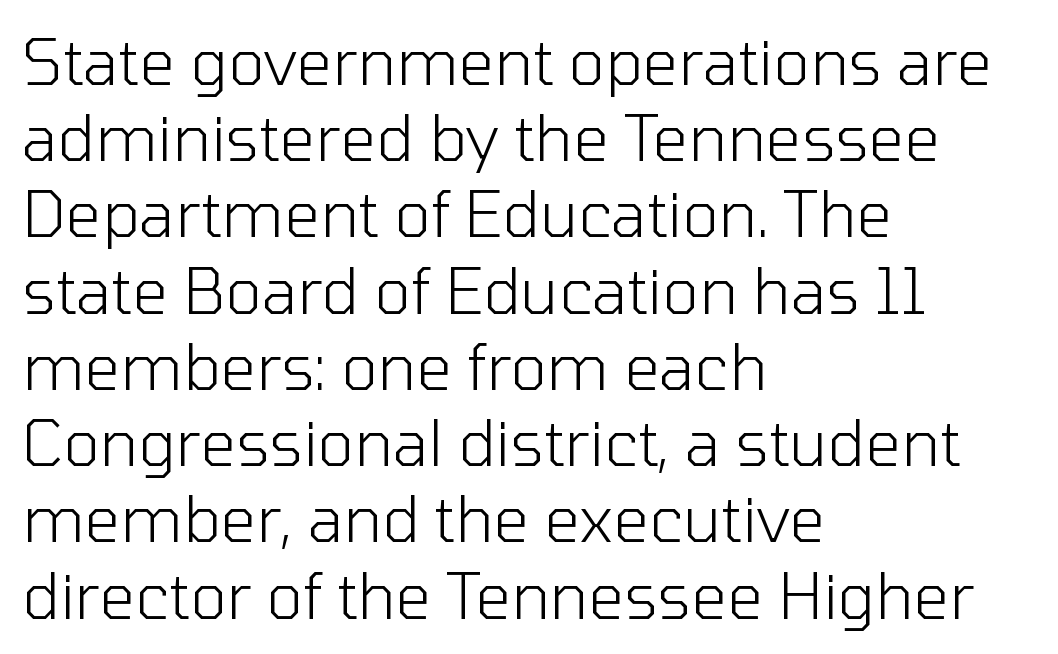
Q: Is the text bold? A: No.
Q: Is the text italic (slanted)? A: No, it is upright.
Q: Is the typeface a serif or a sans-serif typeface? A: Sans-serif.
Q: Is the text underlined? A: No.
Q: How is the paragraph aligned? A: Left-aligned.
Q: Is the spacing between letters normal or unusually wide? A: Normal.
Q: Width (condensed, normal, or wide)? A: Normal.
Q: Stroke contrast? A: Low.
Q: x-height? A: Medium.
Q: Monospaced? A: No.
